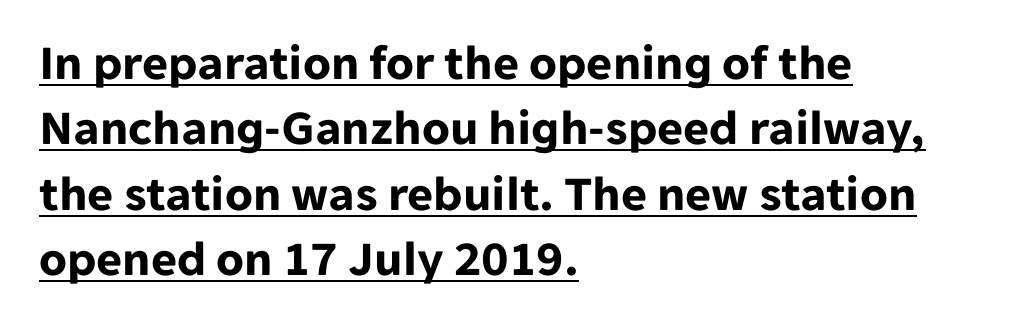
Line spacing here is normal. In CSS terms this would be text-align: left. You could not count columns in this text — the font is proportionally spaced. These words are printed bold, with thick strokes throughout. In terms of letterspacing, this is plain default setting. Type style note: lacks serifs.
